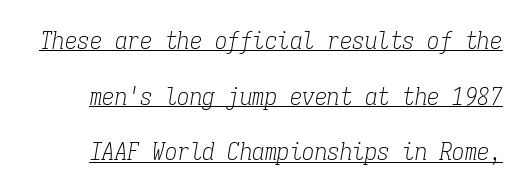
Q: Is the text bold? A: No.
Q: Is the text italic (slanted)? A: Yes, it leans right by about 9 degrees.
Q: Is the text underlined? A: Yes.
Q: Is the spacing between letters normal or unusually wide? A: Normal.
Q: Is the spacing between lines tight, normal or loose? A: Loose.
